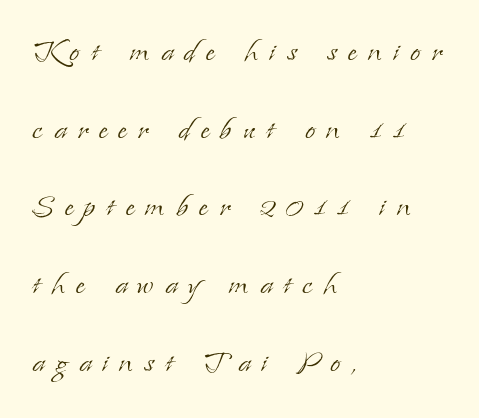
Q: Is the text bold? A: No.
Q: Is the text italic (slanted)? A: Yes.
Q: Is the typeface a serif or a sans-serif typeface? A: Serif.
Q: Is the text underlined? A: No.
Q: How is the paragraph aligned? A: Left-aligned.
Q: Is the spacing between letters normal or unusually wide? A: Unusually wide.
Q: Is the spacing between lines tight, normal or loose? A: Loose.
Q: Width (condensed, normal, or wide)? A: Normal.
Q: Stroke contrast? A: Low.
Q: x-height? A: Small.
Q: Monospaced? A: No.
